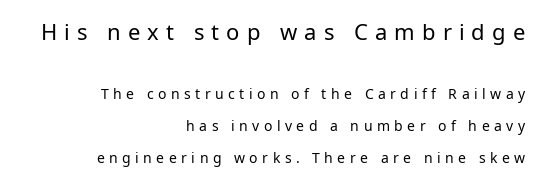
{"italic": "no", "bold": "no", "underline": "no", "align": "right", "line_spacing": "loose", "line_spacing_ratio": 2.28, "letter_spacing": "wide", "letter_spacing_em": 0.32, "larger_block": "first", "size_ratio": 1.57, "glyph_px": 22}
